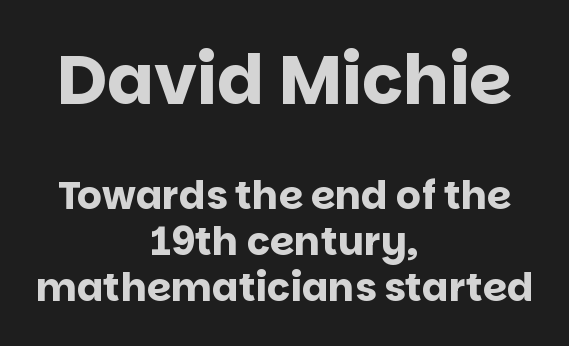
Q: Is the text bold? A: Yes.
Q: Is the text italic (slanted)? A: No, it is upright.
Q: Is the typeface a serif or a sans-serif typeface? A: Sans-serif.
Q: Is the text underlined? A: No.
Q: How is the paragraph aligned? A: Centered.
Q: Is the spacing between letters normal or unusually wide? A: Normal.
Q: Which block of text is set in a larger size, the first (top) or the second (bottom)? A: The first (top) one.
Q: Width (condensed, normal, or wide)? A: Normal.
Q: Stroke contrast? A: Low.
Q: x-height? A: Large.
Q: Monospaced? A: No.
